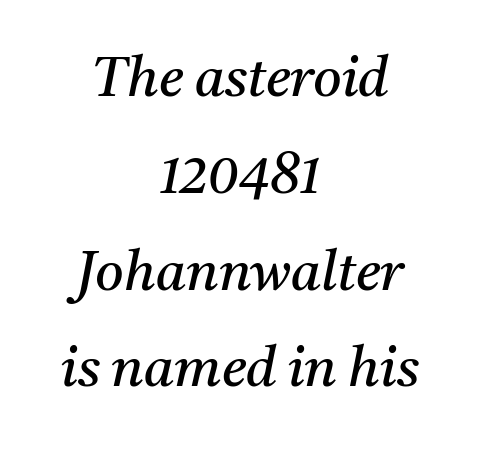
The image shows 55 px regular-weight serif type, italic (leaning right); set centered, line spacing 1.76x, normal letter spacing, not underlined; medium stroke contrast and a medium x-height.
